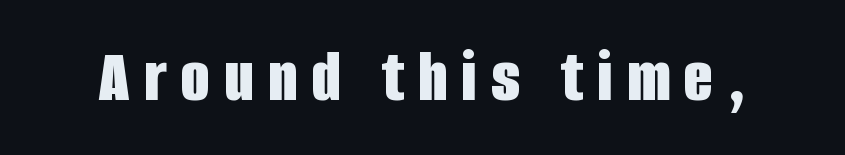
{"serif": "no", "italic": "no", "bold": "yes", "weight": "bold", "width": "condensed", "stroke_contrast": "low", "x_height": "large", "monospaced": "no", "underline": "no", "glyph_px": 75}
